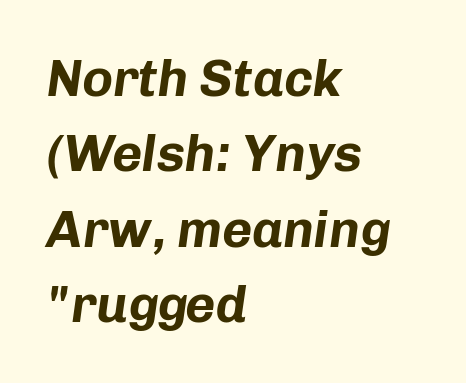
Casual observation: everything's shoved over to the left. A typesetter would mark this as italic. The passage shown has conventional tracking throughout. The passage shown stacks its lines at a standard gap. The baseline area is clear. These lines carry a lot of weight — the face is fully bold.
